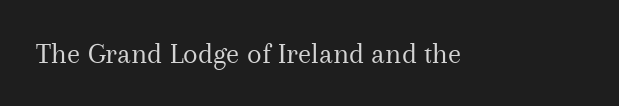
The image shows 30 px regular-weight serif type, upright; set normal letter spacing, not underlined; medium stroke contrast and a medium x-height.
